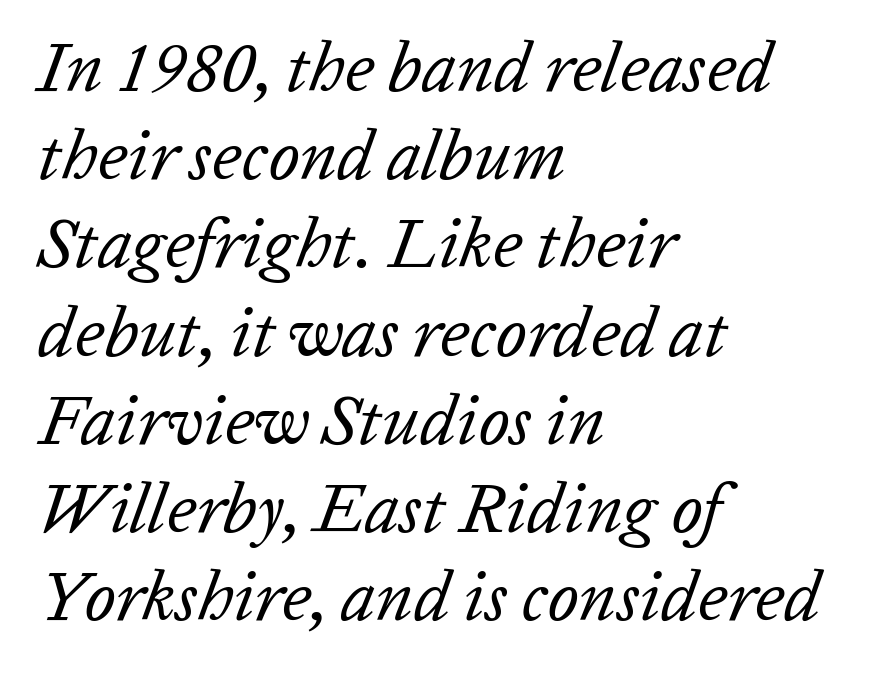
The rendering keeps characters at their native spacing. There's an unmistakable incline to the writing here. Horizontal alignment here is leftward, the default for most running prose. The letterforms sit at book weight or below. Descenders hang freely into open space.
